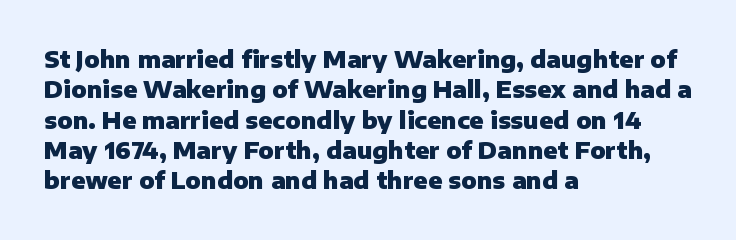
{"italic": "no", "bold": "yes", "underline": "no", "align": "left", "line_spacing": "normal", "line_spacing_ratio": 1.32, "letter_spacing": "normal", "letter_spacing_em": 0.0, "glyph_px": 23}
